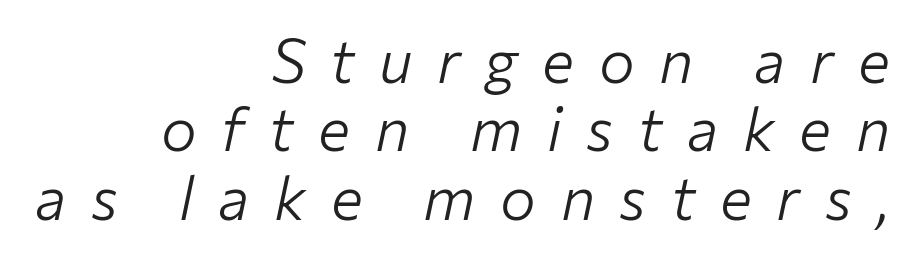
Q: Is the text bold? A: No.
Q: Is the text italic (slanted)? A: Yes, it leans right by about 12 degrees.
Q: Is the text underlined? A: No.
Q: How is the paragraph aligned? A: Right-aligned.
Q: Is the spacing between letters normal or unusually wide? A: Unusually wide.
Q: Is the spacing between lines tight, normal or loose? A: Tight.
Q: Width (condensed, normal, or wide)? A: Normal.
Q: Stroke contrast? A: Low.
Q: x-height? A: Medium.
Q: Monospaced? A: No.
